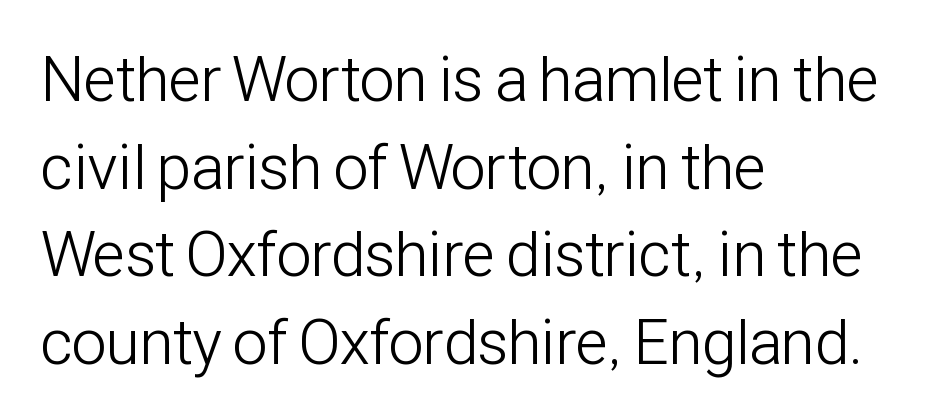
The image shows 63 px light, condensed sans-serif type, upright; set left-aligned, normal line spacing (1.39x), normal letter spacing, not underlined; low stroke contrast and a medium x-height.
